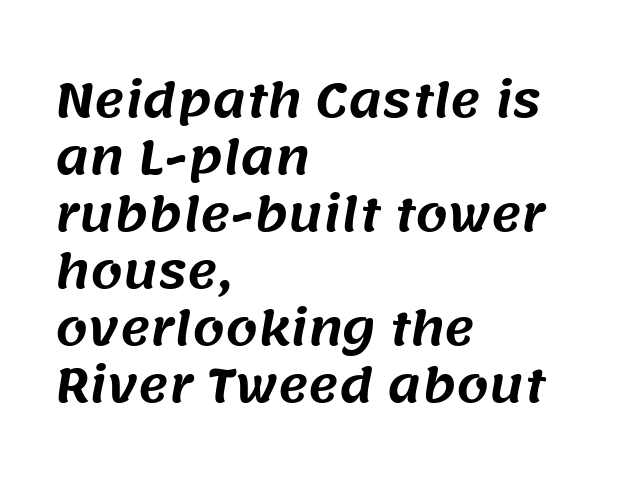
{"serif": "no", "width": "normal", "stroke_contrast": "medium", "x_height": "large", "monospaced": "no", "underline": "no", "align": "left", "line_spacing_ratio": 1.24, "letter_spacing": "normal", "letter_spacing_em": 0.0, "glyph_px": 46}
